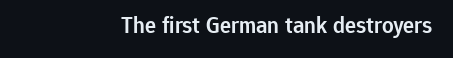
Q: Is the text bold? A: Semi-bold.
Q: Is the text italic (slanted)? A: No, it is upright.
Q: Is the text underlined? A: No.
Q: Is the spacing between letters normal or unusually wide? A: Normal.
